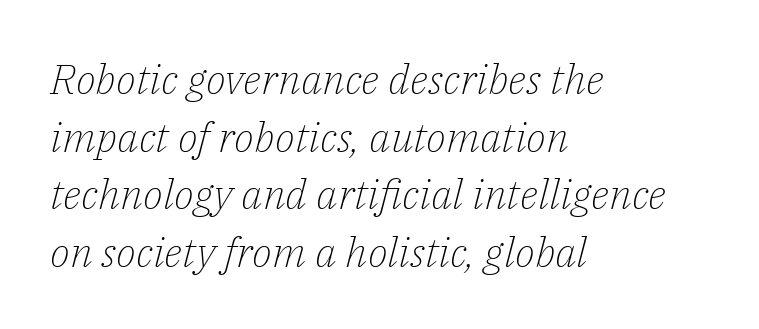
These lines sit exactly where default settings would place them. These lines are set flush left with a ragged right edge. The gap between lines stays unmarked. Each letter keeps its own natural width here, so spacing adapts to shape.
